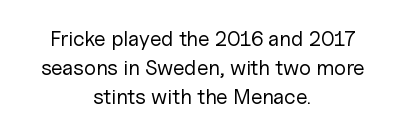
{"italic": "no", "bold": "no", "underline": "no", "align": "center", "line_spacing": "normal", "line_spacing_ratio": 1.37, "letter_spacing": "normal", "letter_spacing_em": 0.0, "glyph_px": 21}
